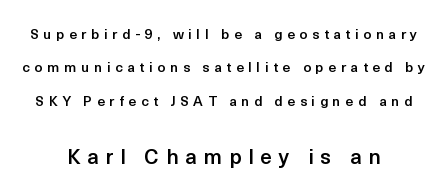
Q: Is the text bold? A: Semi-bold.
Q: Is the text italic (slanted)? A: No, it is upright.
Q: Is the text underlined? A: No.
Q: How is the paragraph aligned? A: Centered.
Q: Is the spacing between letters normal or unusually wide? A: Unusually wide.
Q: Is the spacing between lines tight, normal or loose? A: Loose.
Q: Which block of text is set in a larger size, the first (top) or the second (bottom)? A: The second (bottom) one.
